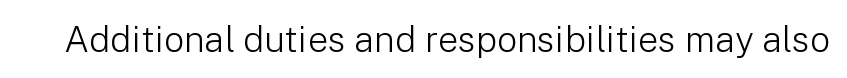
Each letter's strokes conclude bluntly, with no projecting serifs. Does the lettering tilt? It doesn't — this is upright. These lines are rendered in a variable-pitch font. The space directly below the letters is spotless.
